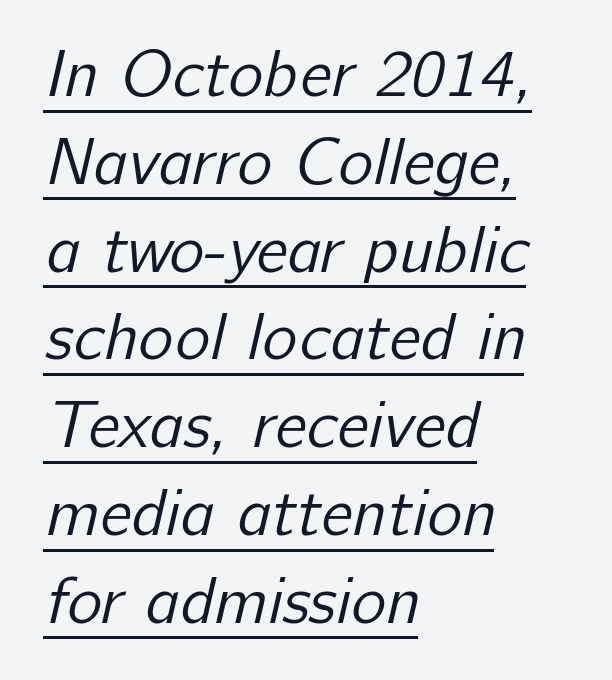
The rendering uses the underline text-decoration. The rag falls on the right side of this text block. The rendering uses natural spacing where letterforms have individual widths. The letters carry no serifs — their stems end cleanly without finishing strokes. Reading down the column, the eye jumps a familiar distance to each next line.
